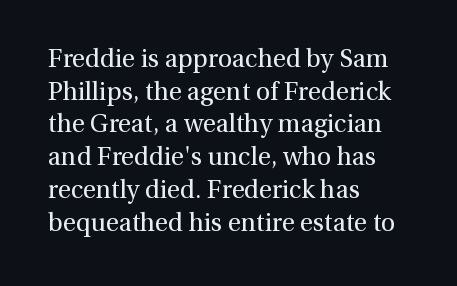
Q: Is the text bold? A: No.
Q: Is the text italic (slanted)? A: No, it is upright.
Q: Is the text underlined? A: No.
Q: How is the paragraph aligned? A: Left-aligned.
Q: Is the spacing between letters normal or unusually wide? A: Normal.
Q: Is the spacing between lines tight, normal or loose? A: Normal.
